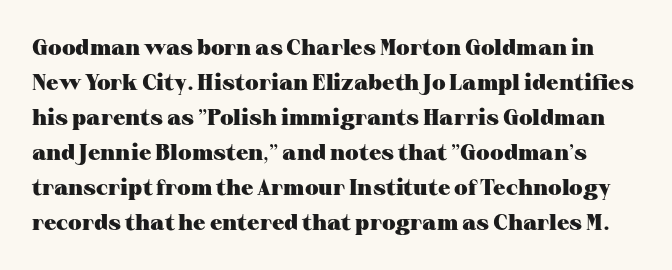
Every character sits straight up, as roman type does. Honestly, the row spacing looks completely unremarkable. Beneath every word, the page is bare. A dark, heavy texture on the line: the type is bold.
